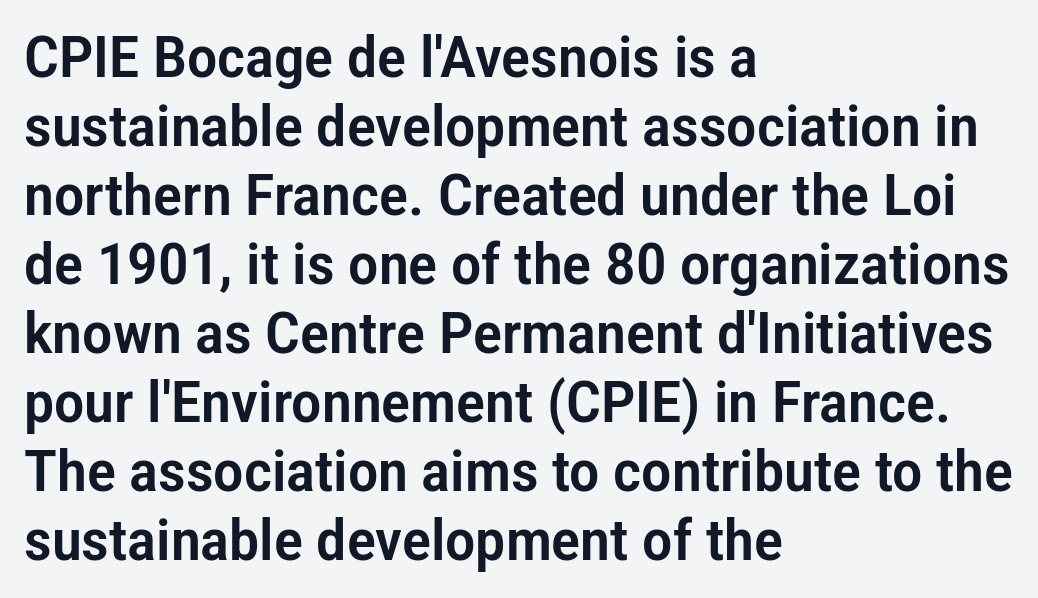
Q: Is the text italic (slanted)? A: No, it is upright.
Q: Is the typeface a serif or a sans-serif typeface? A: Sans-serif.
Q: Is the text underlined? A: No.
Q: How is the paragraph aligned? A: Left-aligned.
Q: Is the spacing between letters normal or unusually wide? A: Normal.
Q: Width (condensed, normal, or wide)? A: Condensed.
Q: Stroke contrast? A: Low.
Q: x-height? A: Medium.
Q: Monospaced? A: No.
